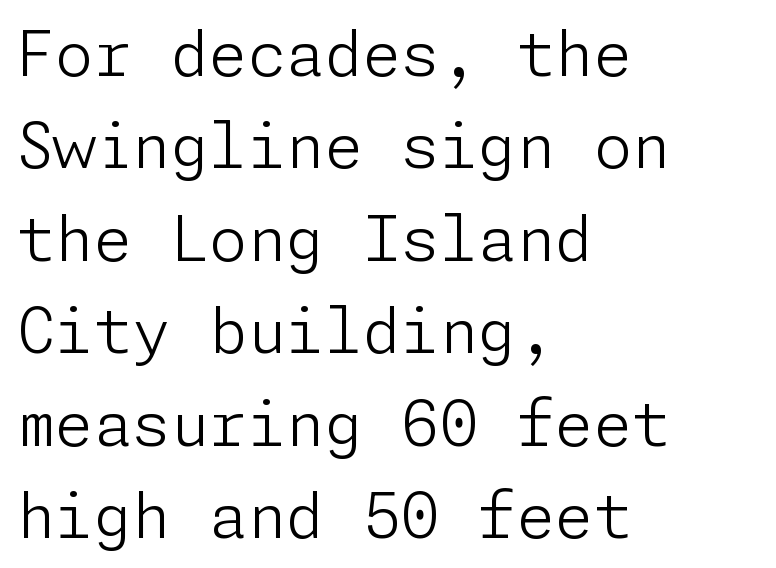
The image shows 62 px light sans-serif type, upright; set left-aligned, normal line spacing (1.49x), normal letter spacing, not underlined; low stroke contrast and a medium x-height.
